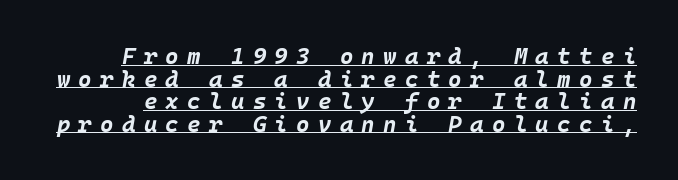
Observe the wide spacing: letters keep a clear distance from each other. Its strokes are broad and dark, the hallmark of bold type. It's the slanting kind of type. This block would grow much taller if given ordinary leading; it's compressed now. Underline: present.
